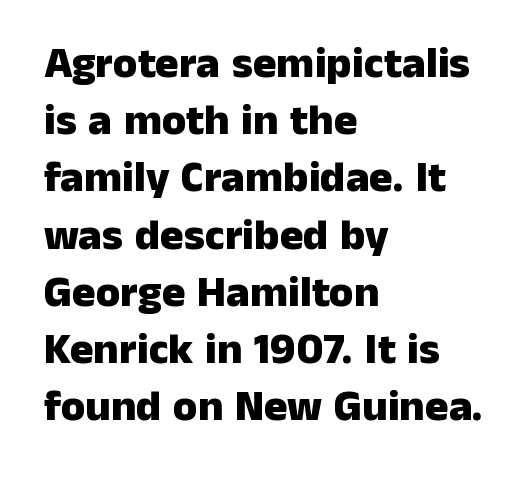
The image shows 44 px heavy sans-serif type, upright; set left-aligned, normal line spacing (1.3x), normal letter spacing, not underlined; low stroke contrast and a medium x-height.
